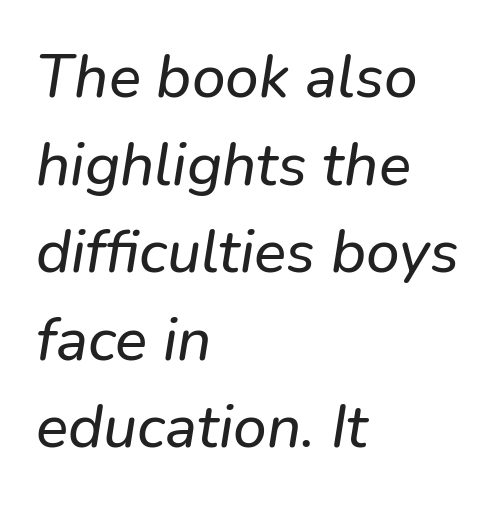
The letters are slanted; this is an italic face. These lines are set flush left with a ragged right edge. Does extra space separate the letters? No, they use regular spacing. The letters advance in unequal steps, a hallmark of proportional type. The space directly below the letters is spotless.
